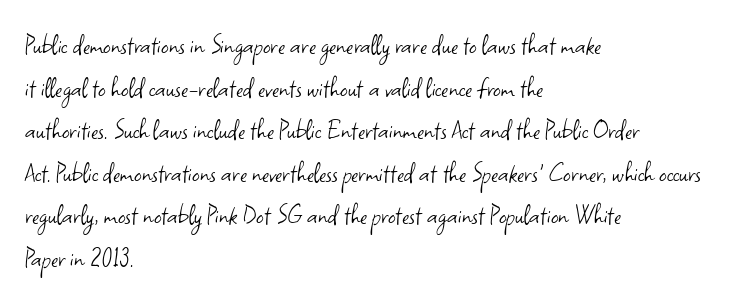
{"serif": "no", "bold": "no", "weight": "light", "width": "normal", "stroke_contrast": "low", "x_height": "small", "monospaced": "no", "underline": "no", "align": "left", "line_spacing": "normal", "line_spacing_ratio": 1.42, "letter_spacing": "normal", "letter_spacing_em": 0.0, "glyph_px": 30}
